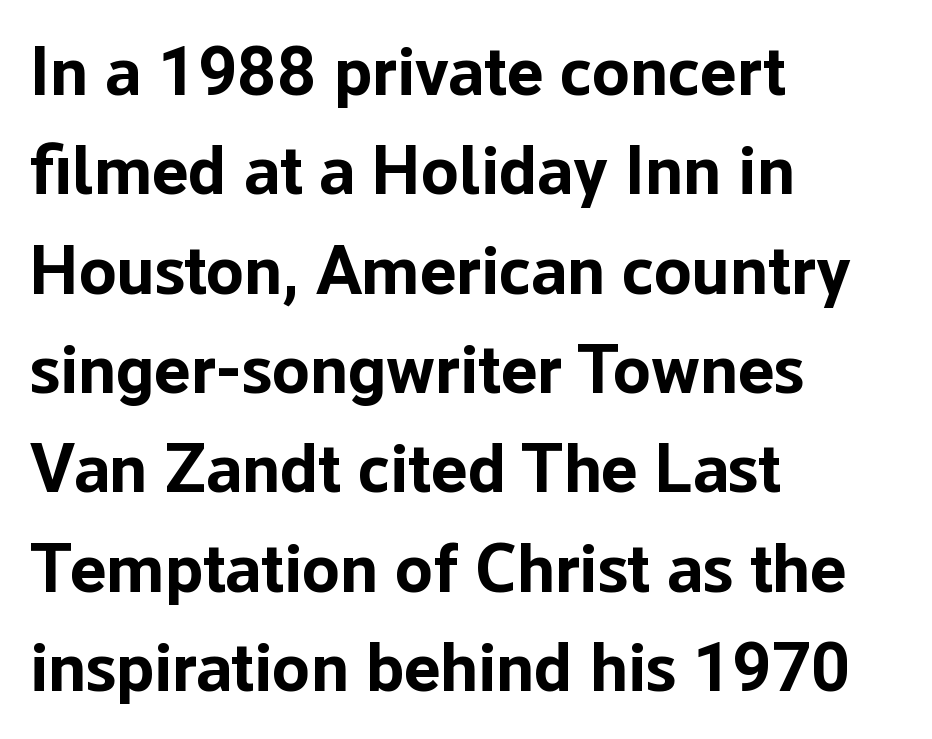
The image shows 69 px bold sans-serif type, upright; set left-aligned, normal line spacing (1.44x), normal letter spacing, not underlined; low stroke contrast and a medium x-height.
